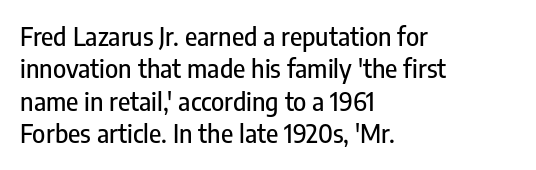
Q: Is the text italic (slanted)? A: No, it is upright.
Q: Is the text underlined? A: No.
Q: How is the paragraph aligned? A: Left-aligned.
Q: Is the spacing between letters normal or unusually wide? A: Normal.
Q: Is the spacing between lines tight, normal or loose? A: Normal.
